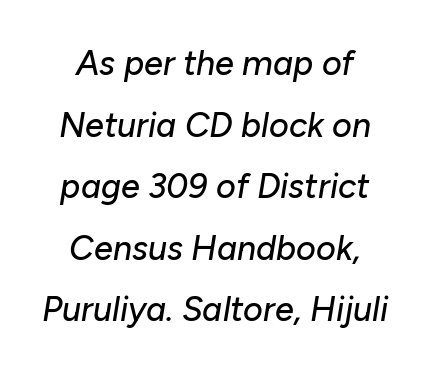
The image shows 34 px text type, italic (leaning right); set centered, line spacing 1.81x, normal letter spacing, not underlined; low stroke contrast and a medium x-height.
